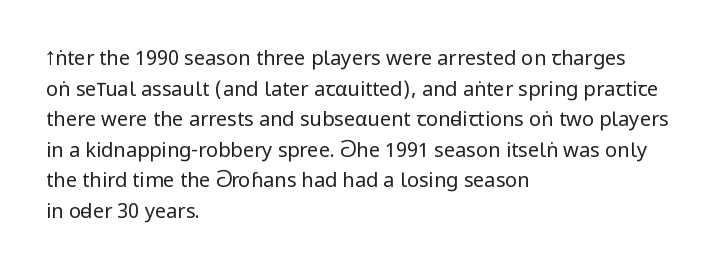
If you drew a line through each stem, it would be perfectly vertical. Students, observe: this is what conventionally led text looks like. Alignment: flush left. Decoration check: the copy has no underline.
